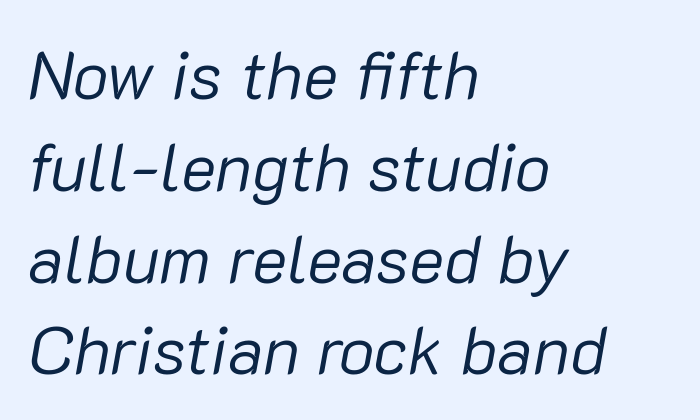
Q: Is the text bold? A: No.
Q: Is the text italic (slanted)? A: Yes, it leans right by about 10 degrees.
Q: Is the text underlined? A: No.
Q: How is the paragraph aligned? A: Left-aligned.
Q: Is the spacing between letters normal or unusually wide? A: Normal.
Q: Is the spacing between lines tight, normal or loose? A: Normal.
Q: Width (condensed, normal, or wide)? A: Normal.
Q: Stroke contrast? A: Low.
Q: x-height? A: Medium.
Q: Monospaced? A: No.
